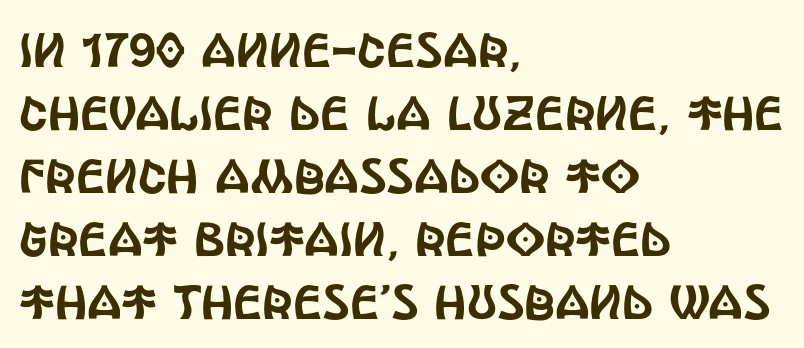
Q: Is the text italic (slanted)? A: No, it is upright.
Q: Is the typeface a serif or a sans-serif typeface? A: Sans-serif.
Q: Is the text underlined? A: No.
Q: How is the paragraph aligned? A: Left-aligned.
Q: Is the spacing between letters normal or unusually wide? A: Normal.
Q: Is the spacing between lines tight, normal or loose? A: Normal.
Q: Width (condensed, normal, or wide)? A: Condensed.
Q: x-height? A: Large.
Q: Monospaced? A: No.
